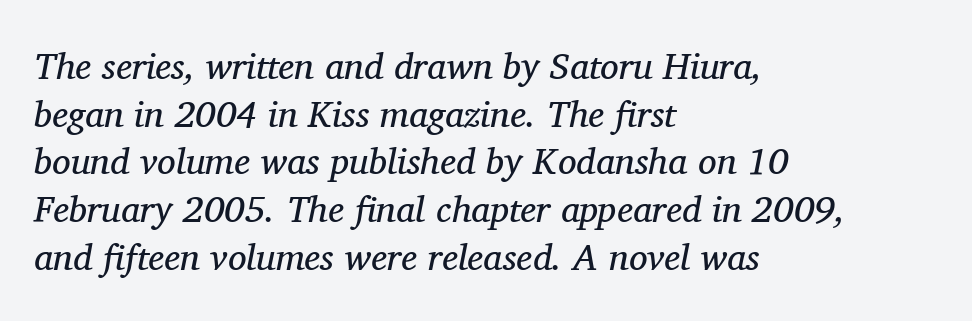
Q: Is the text bold? A: No.
Q: Is the text italic (slanted)? A: Yes, it leans right by about 11 degrees.
Q: Is the typeface a serif or a sans-serif typeface? A: Serif.
Q: Is the text underlined? A: No.
Q: How is the paragraph aligned? A: Left-aligned.
Q: Is the spacing between letters normal or unusually wide? A: Normal.
Q: Is the spacing between lines tight, normal or loose? A: Normal.
Q: Width (condensed, normal, or wide)? A: Normal.
Q: Stroke contrast? A: Medium.
Q: x-height? A: Medium.
Q: Monospaced? A: No.
